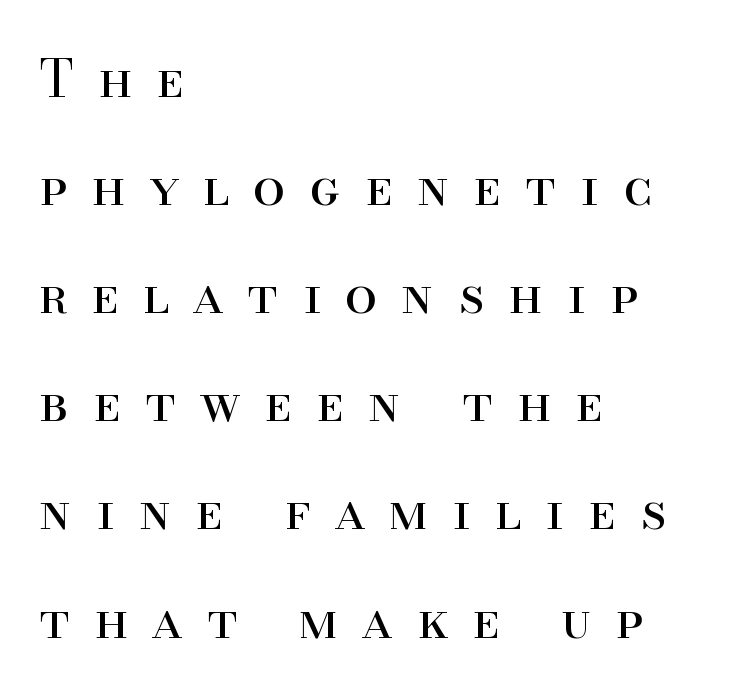
The image shows 51 px regular-weight serif type, upright; set left-aligned, loose line spacing (2.12x), unusually wide letter spacing (+0.48 em), not underlined; high stroke contrast and a small x-height.
